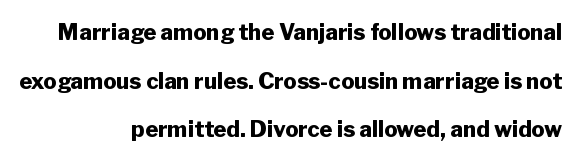
The image shows 22 px bold type, upright; set right-aligned, loose line spacing (2.21x), normal letter spacing, not underlined.
